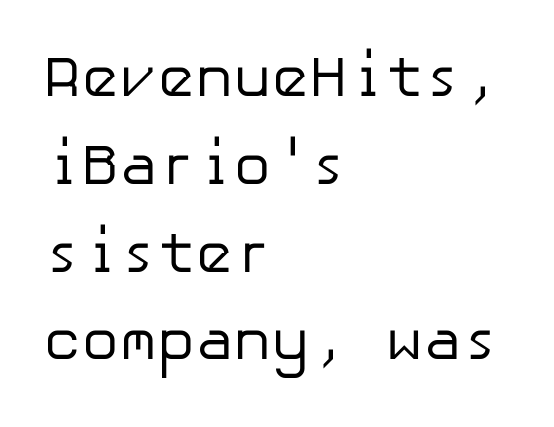
The image shows 57 px regular-weight sans-serif type, upright; set left-aligned, normal line spacing (1.54x), normal letter spacing, not underlined; low stroke contrast and a medium x-height.
